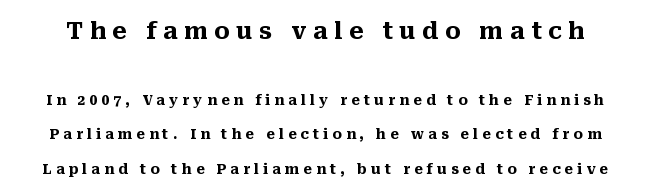
{"italic": "no", "bold": "yes", "underline": "no", "line_spacing": "loose", "line_spacing_ratio": 2.46, "letter_spacing": "wide", "letter_spacing_em": 0.29, "larger_block": "first", "size_ratio": 1.64, "glyph_px": 23}
